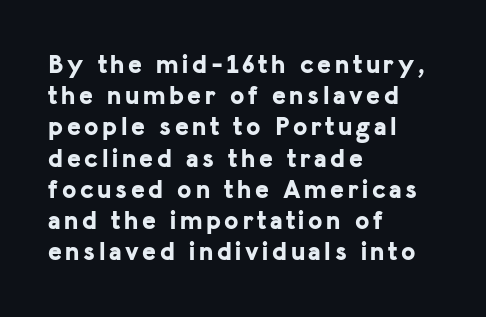
The image shows 26 px bold type, upright; set left-aligned, line spacing 1.2x, not underlined.
